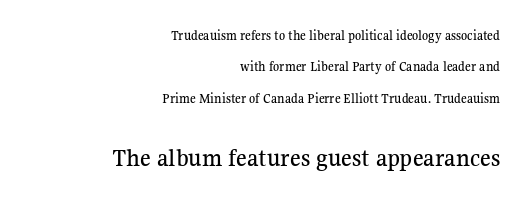
Q: Is the text italic (slanted)? A: No, it is upright.
Q: Is the text underlined? A: No.
Q: How is the paragraph aligned? A: Right-aligned.
Q: Is the spacing between letters normal or unusually wide? A: Normal.
Q: Is the spacing between lines tight, normal or loose? A: Loose.
Q: Which block of text is set in a larger size, the first (top) or the second (bottom)? A: The second (bottom) one.
